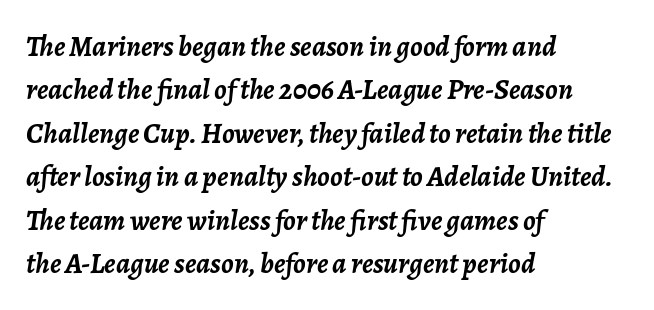
These lines are rendered in a variable-pitch font. This rendering features lettering with no underline. Caption: multi-line text, flush left, ragged right. Is the letter spacing exaggerated? No — it looks like the ordinary default. This sample keeps an unexceptional amount of space between lines. Characters are canted at an angle relative to the baseline's perpendicular.
